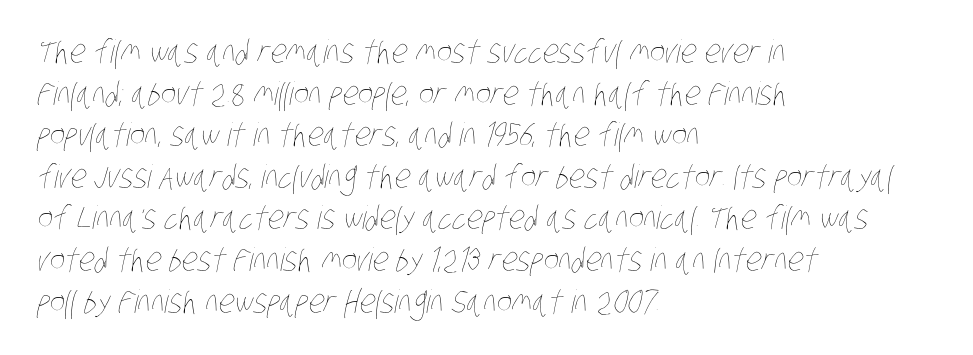
Q: Is the text bold? A: No.
Q: Is the text underlined? A: No.
Q: How is the paragraph aligned? A: Left-aligned.
Q: Is the spacing between letters normal or unusually wide? A: Normal.
Q: Is the spacing between lines tight, normal or loose? A: Normal.
Q: Width (condensed, normal, or wide)? A: Condensed.
Q: Stroke contrast? A: Low.
Q: x-height? A: Large.
Q: Monospaced? A: No.
